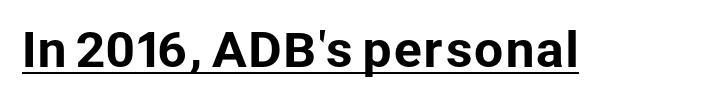
Q: Is the text italic (slanted)? A: No, it is upright.
Q: Is the typeface a serif or a sans-serif typeface? A: Sans-serif.
Q: Is the text underlined? A: Yes.
Q: Is the spacing between letters normal or unusually wide? A: Normal.
Q: Width (condensed, normal, or wide)? A: Normal.
Q: Stroke contrast? A: Low.
Q: x-height? A: Medium.
Q: Monospaced? A: No.
